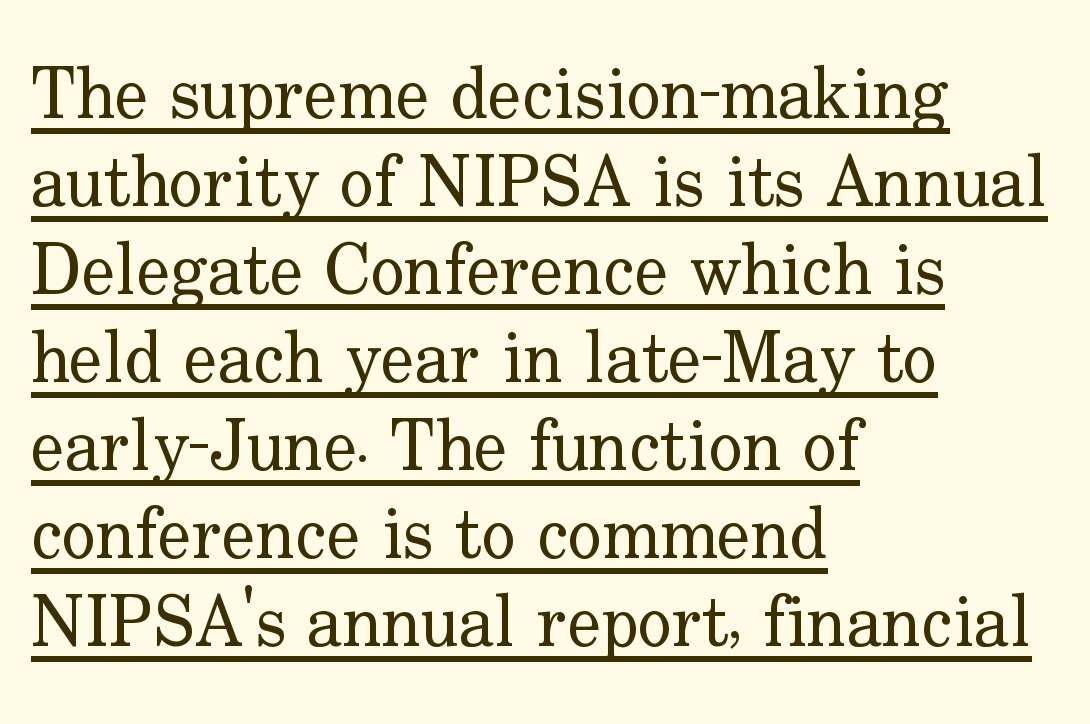
Q: Is the text bold? A: No.
Q: Is the text italic (slanted)? A: No, it is upright.
Q: Is the typeface a serif or a sans-serif typeface? A: Serif.
Q: Is the text underlined? A: Yes.
Q: How is the paragraph aligned? A: Left-aligned.
Q: Is the spacing between letters normal or unusually wide? A: Normal.
Q: Width (condensed, normal, or wide)? A: Normal.
Q: Stroke contrast? A: Low.
Q: x-height? A: Small.
Q: Monospaced? A: No.
